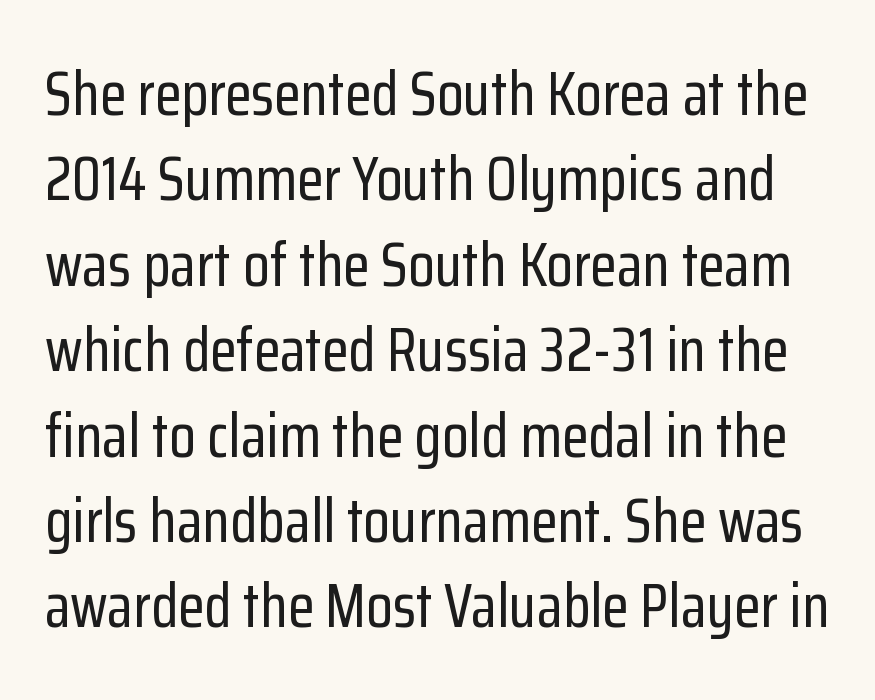
{"serif": "no", "italic": "no", "width": "condensed", "stroke_contrast": "low", "x_height": "medium", "monospaced": "no", "underline": "no", "line_spacing": "normal", "line_spacing_ratio": 1.4, "letter_spacing": "normal", "letter_spacing_em": 0.0, "glyph_px": 61}
